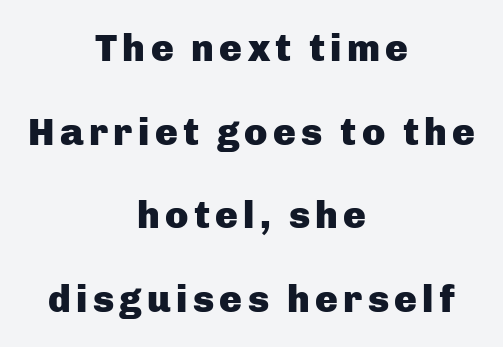
This block would shrink considerably if given ordinary leading; it's expanded now. Posture: straight, roman, zero tilt. The passage shown is typeset with a sans-serif family. Descenders are the only things crossing below the line. The lines are quadded center. I'd describe the lettering as bold — thick and assertive.
